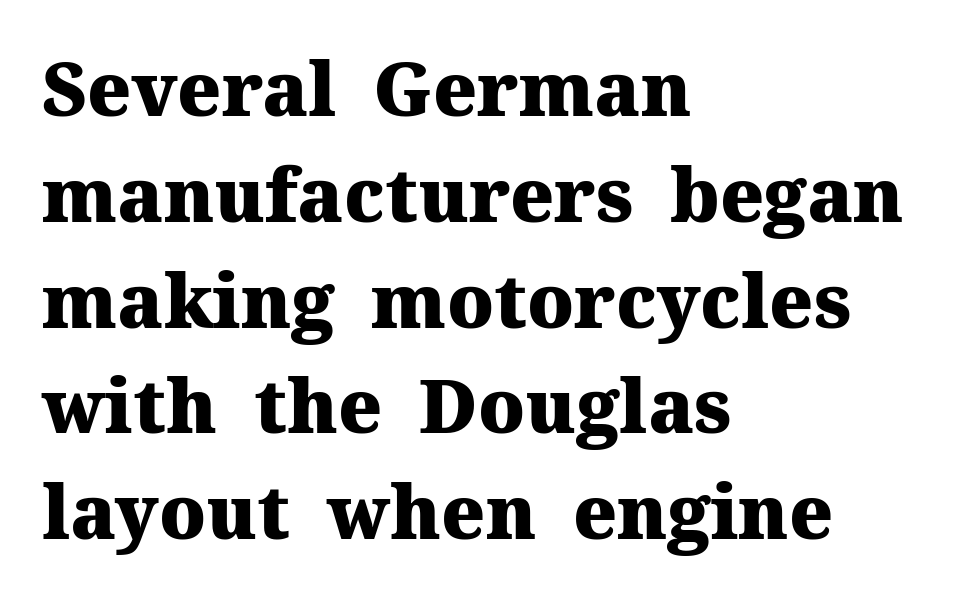
{"serif": "yes", "italic": "no", "bold": "yes", "weight": "heavy", "width": "normal", "stroke_contrast": "medium", "x_height": "medium", "monospaced": "no", "underline": "no", "align": "left", "line_spacing": "normal", "line_spacing_ratio": 1.43, "letter_spacing": "normal", "letter_spacing_em": 0.0, "glyph_px": 74}
